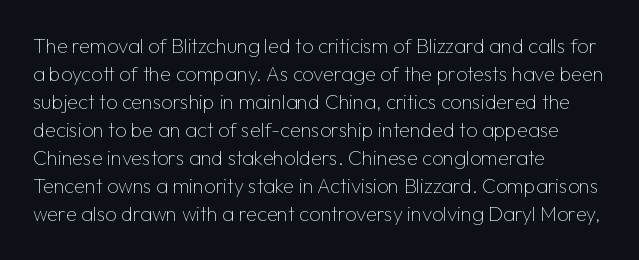
{"italic": "no", "bold": "no", "underline": "no", "align": "left", "line_spacing": "normal", "line_spacing_ratio": 1.4, "letter_spacing": "normal", "letter_spacing_em": 0.0, "glyph_px": 20}
